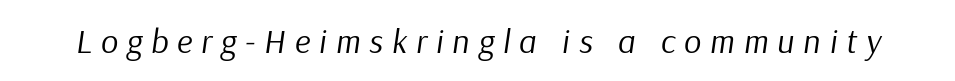
Characters are canted at an angle relative to the baseline's perpendicular. Short note: letters widely spaced. Looks like regular typesetting: each glyph gets only the width it needs. This rendering features lettering with no underline. The letters look calm and open, with moderate or lighter stems.
